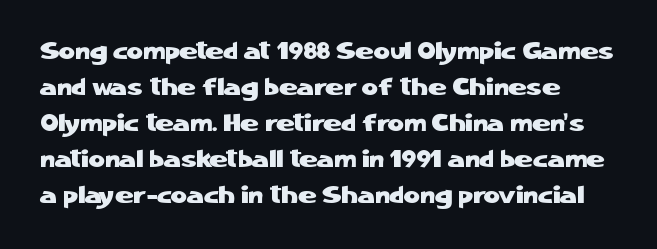
The image shows 25 px text type, upright; set normal line spacing (1.44x), normal letter spacing, not underlined.
